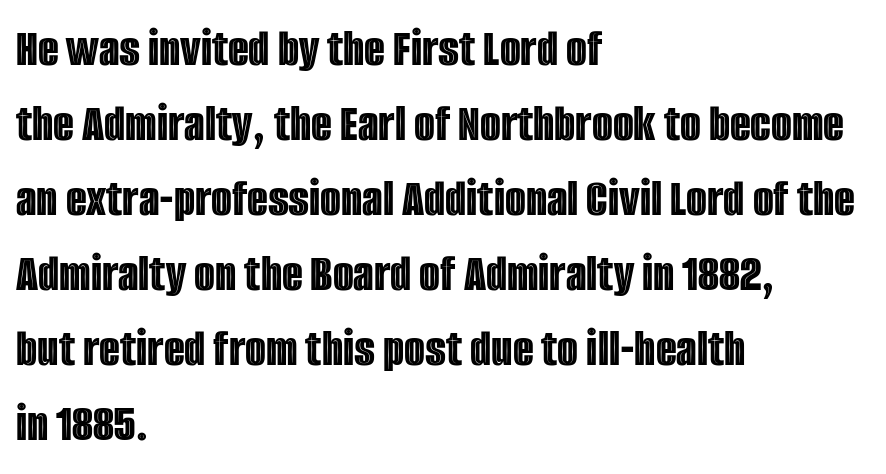
The image shows 54 px condensed type, upright; set left-aligned, normal line spacing (1.39x), normal letter spacing, not underlined; a large x-height.
